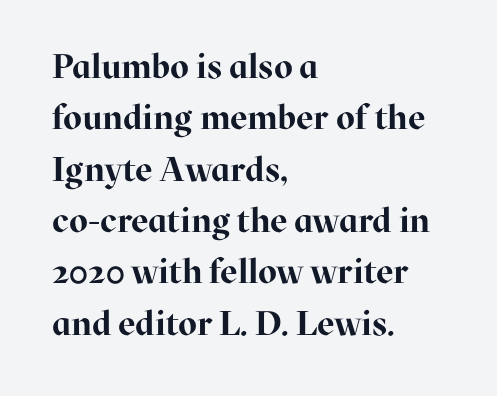
Q: Is the text bold? A: Yes.
Q: Is the text italic (slanted)? A: No, it is upright.
Q: Is the typeface a serif or a sans-serif typeface? A: Serif.
Q: Is the text underlined? A: No.
Q: How is the paragraph aligned? A: Left-aligned.
Q: Is the spacing between letters normal or unusually wide? A: Normal.
Q: Is the spacing between lines tight, normal or loose? A: Normal.
Q: Width (condensed, normal, or wide)? A: Normal.
Q: Stroke contrast? A: High.
Q: x-height? A: Medium.
Q: Monospaced? A: No.
